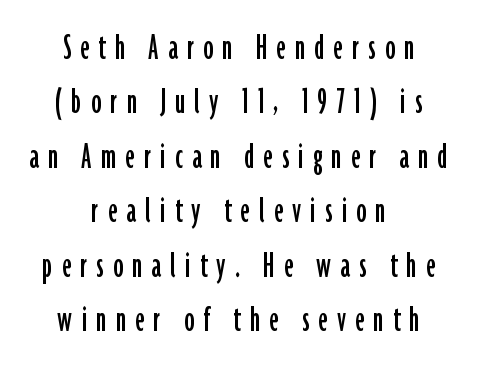
Q: Is the text italic (slanted)? A: No, it is upright.
Q: Is the typeface a serif or a sans-serif typeface? A: Sans-serif.
Q: Is the text underlined? A: No.
Q: How is the paragraph aligned? A: Centered.
Q: Is the spacing between letters normal or unusually wide? A: Unusually wide.
Q: Is the spacing between lines tight, normal or loose? A: Normal.
Q: Width (condensed, normal, or wide)? A: Condensed.
Q: Stroke contrast? A: Low.
Q: x-height? A: Medium.
Q: Monospaced? A: No.
